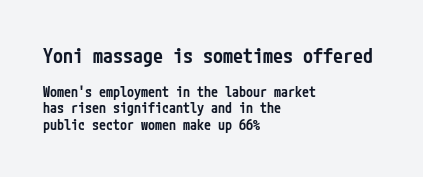
Q: Is the text bold? A: Semi-bold.
Q: Is the text italic (slanted)? A: No, it is upright.
Q: Is the text underlined? A: No.
Q: How is the paragraph aligned? A: Left-aligned.
Q: Is the spacing between letters normal or unusually wide? A: Normal.
Q: Which block of text is set in a larger size, the first (top) or the second (bottom)? A: The first (top) one.
